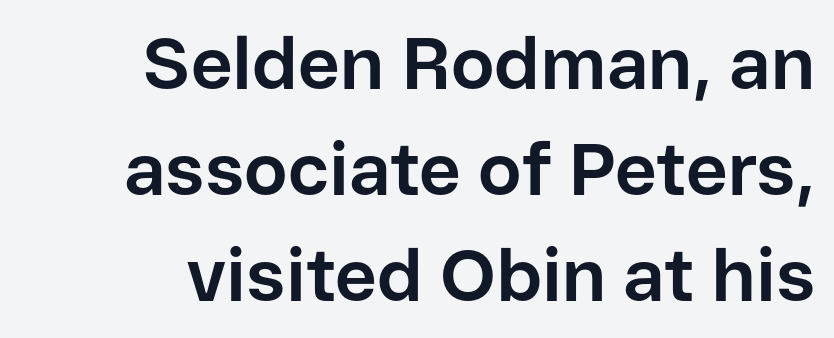
The rendering shows plain stroke endings on the letterforms — a sans-serif design. Right-aligned paragraph, ragged on the left. These words are printed bold, with thick strokes throughout. Underline: absent. Proportional: the letters do not fall into vertical columns.
